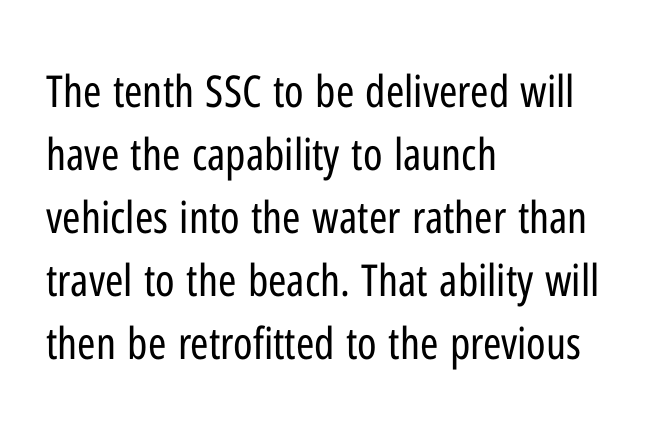
Tracking here is standard; glyphs follow each other at the usual distance. These lines are composed in type without serifs. Designer's note — italics off, roman on. Horizontal alignment here is leftward, the default for most running prose. Notice how descenders clear the ascenders below comfortably — that's standard leading.
